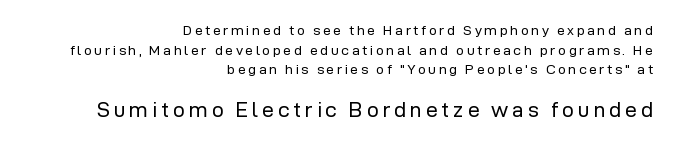
{"italic": "no", "bold": "no", "underline": "no", "align": "right", "line_spacing": "normal", "line_spacing_ratio": 1.4, "larger_block": "second", "size_ratio": 1.5, "glyph_px": 21}
